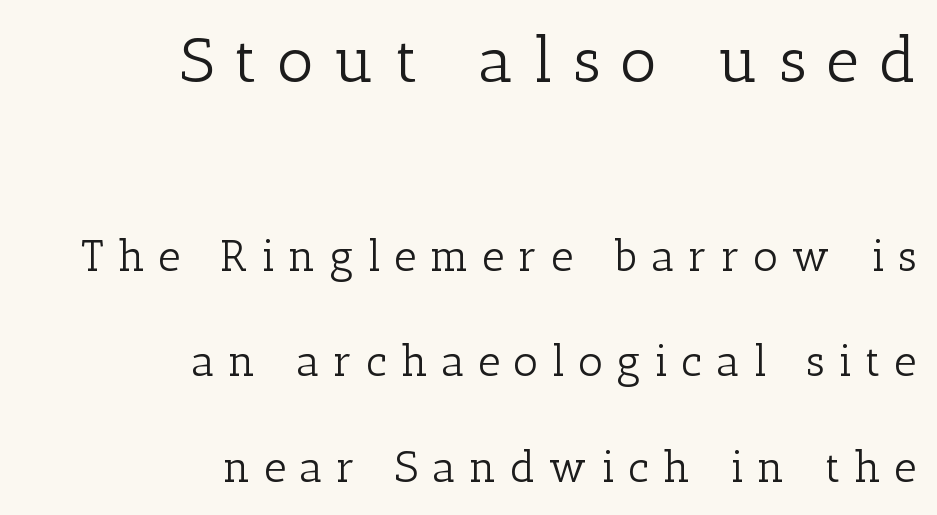
Q: Is the text bold? A: No.
Q: Is the text italic (slanted)? A: No, it is upright.
Q: Is the typeface a serif or a sans-serif typeface? A: Serif.
Q: Is the text underlined? A: No.
Q: How is the paragraph aligned? A: Right-aligned.
Q: Is the spacing between letters normal or unusually wide? A: Unusually wide.
Q: Is the spacing between lines tight, normal or loose? A: Loose.
Q: Which block of text is set in a larger size, the first (top) or the second (bottom)? A: The first (top) one.
Q: Width (condensed, normal, or wide)? A: Normal.
Q: Stroke contrast? A: Low.
Q: x-height? A: Medium.
Q: Monospaced? A: No.
